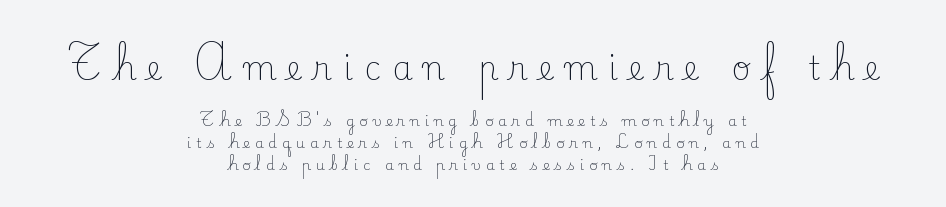
Q: Is the text bold? A: No.
Q: Is the text italic (slanted)? A: No, it is upright.
Q: Is the typeface a serif or a sans-serif typeface? A: Serif.
Q: Is the text underlined? A: No.
Q: How is the paragraph aligned? A: Centered.
Q: Is the spacing between letters normal or unusually wide? A: Unusually wide.
Q: Is the spacing between lines tight, normal or loose? A: Normal.
Q: Which block of text is set in a larger size, the first (top) or the second (bottom)? A: The first (top) one.
Q: Width (condensed, normal, or wide)? A: Normal.
Q: Stroke contrast? A: Low.
Q: x-height? A: Small.
Q: Monospaced? A: No.
